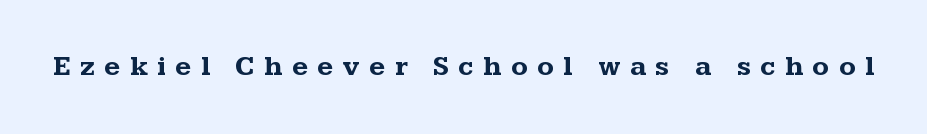
Q: Is the text bold? A: Yes.
Q: Is the text italic (slanted)? A: No, it is upright.
Q: Is the typeface a serif or a sans-serif typeface? A: Serif.
Q: Is the text underlined? A: No.
Q: Is the spacing between letters normal or unusually wide? A: Unusually wide.
Q: Width (condensed, normal, or wide)? A: Wide.
Q: Stroke contrast? A: Medium.
Q: x-height? A: Medium.
Q: Monospaced? A: No.
